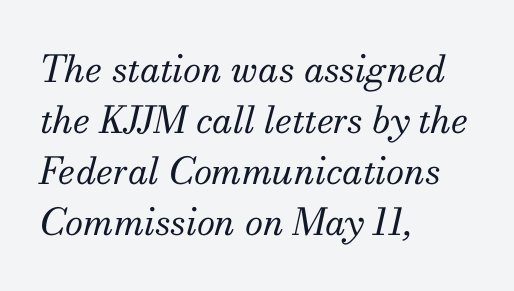
The image shows 37 px regular-weight serif type, italic (leaning right); set left-aligned, normal line spacing (1.38x), normal letter spacing, not underlined; medium stroke contrast and a small x-height.
